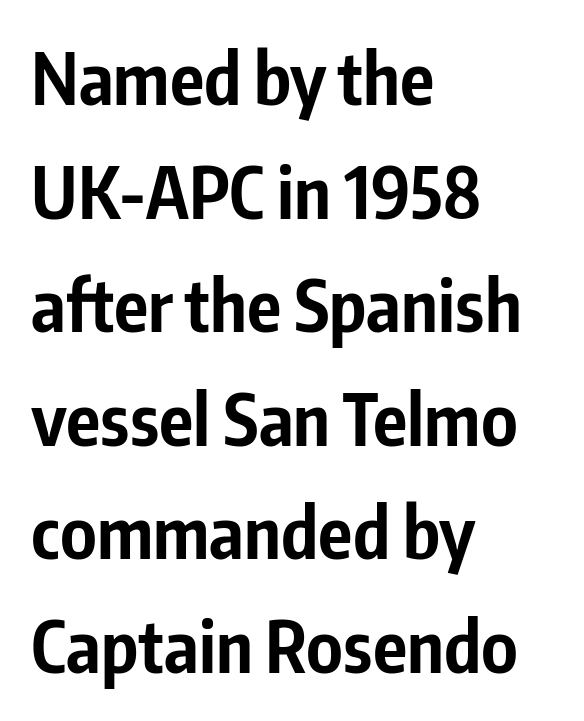
Q: Is the text bold? A: Yes.
Q: Is the text italic (slanted)? A: No, it is upright.
Q: Is the typeface a serif or a sans-serif typeface? A: Sans-serif.
Q: Is the text underlined? A: No.
Q: How is the paragraph aligned? A: Left-aligned.
Q: Is the spacing between letters normal or unusually wide? A: Normal.
Q: Is the spacing between lines tight, normal or loose? A: Normal.
Q: Width (condensed, normal, or wide)? A: Condensed.
Q: Stroke contrast? A: Low.
Q: x-height? A: Medium.
Q: Monospaced? A: No.
